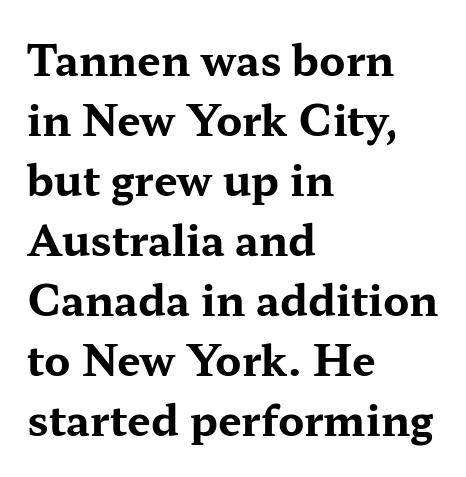
{"serif": "yes", "italic": "no", "bold": "yes", "weight": "bold", "width": "wide", "stroke_contrast": "medium", "x_height": "medium", "monospaced": "no", "underline": "no", "align": "left", "line_spacing": "normal", "line_spacing_ratio": 1.43, "letter_spacing": "normal", "letter_spacing_em": 0.0, "glyph_px": 42}
